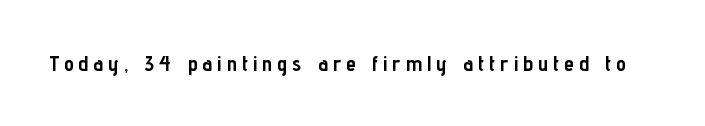
The image shows 22 px bold type, upright; set unusually wide letter spacing (+0.23 em), not underlined.
